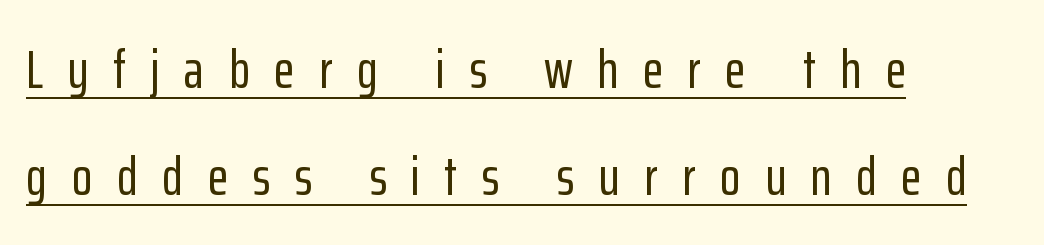
This sample uses expanded letter spacing, leaving extra air between glyphs. Style check: upright. This is underlined copy, the kind a proofreader might mark for attention. The leading is generous, giving the passage an open texture.
